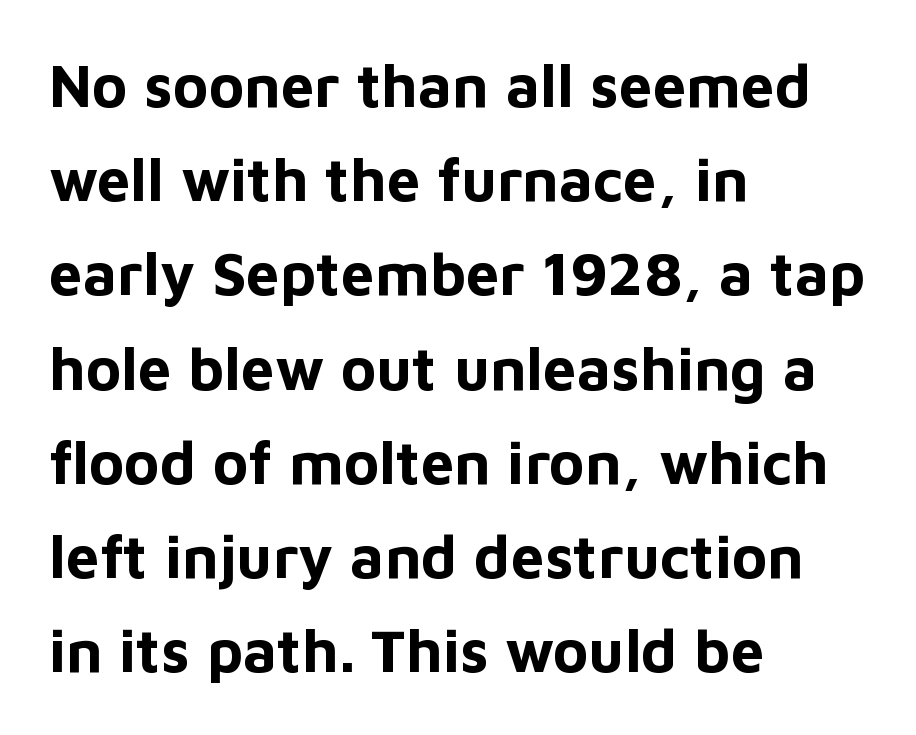
The image shows 60 px bold sans-serif type, upright; set left-aligned, normal line spacing (1.57x), normal letter spacing, not underlined; low stroke contrast and a medium x-height.
